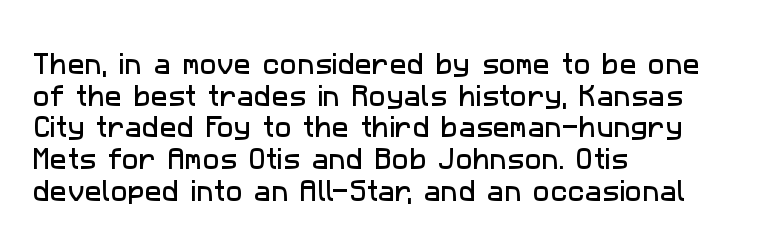
The image shows 23 px text type; set left-aligned, normal line spacing (1.38x), normal letter spacing, not underlined.
